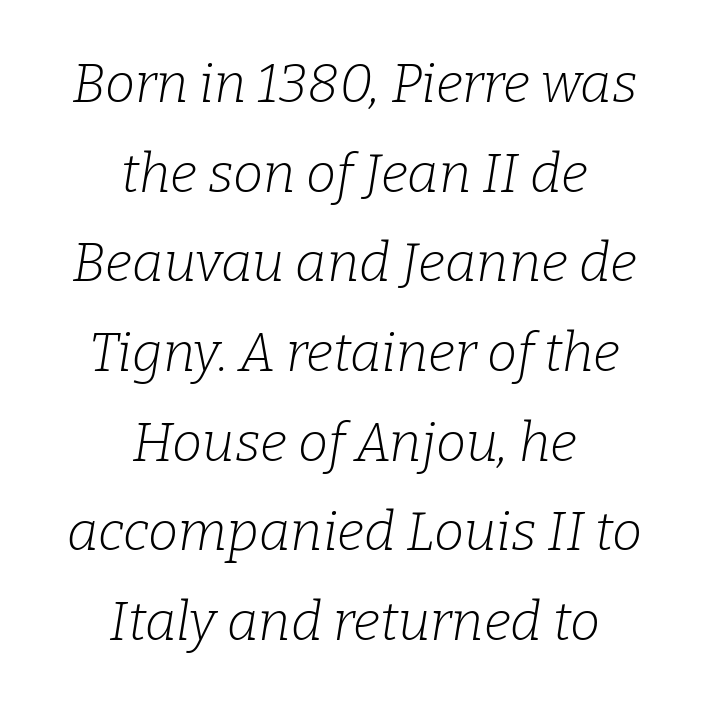
{"serif": "yes", "italic": "yes", "lean": "right", "slant_degrees": 9, "bold": "no", "weight": "light", "width": "normal", "stroke_contrast": "low", "x_height": "medium", "monospaced": "no", "underline": "no", "align": "center", "line_spacing": "normal", "line_spacing_ratio": 1.66, "letter_spacing": "normal", "letter_spacing_em": 0.0, "glyph_px": 54}
